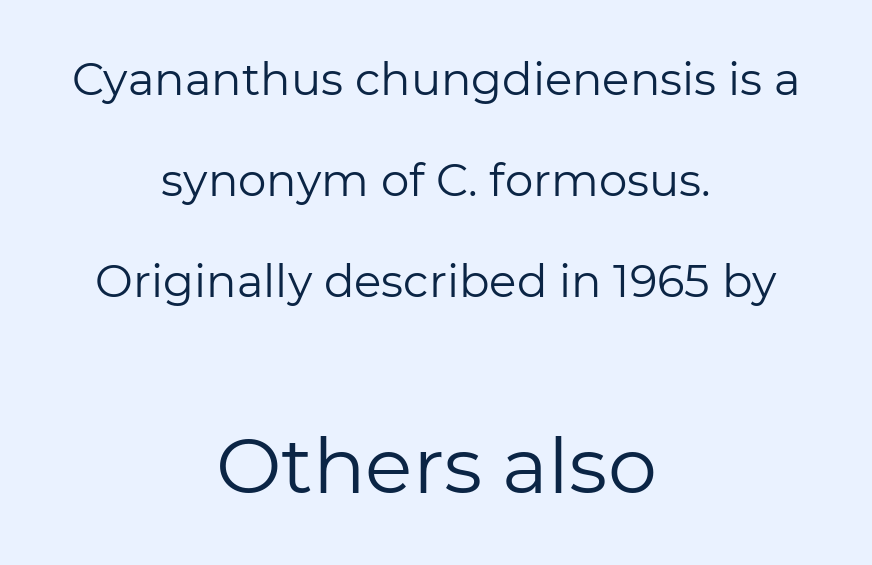
The image shows 78 px regular-weight sans-serif type, upright; set centered, loose line spacing (2.25x), normal letter spacing, not underlined; the second (bottom) block is 1.73x larger; low stroke contrast and a medium x-height.
